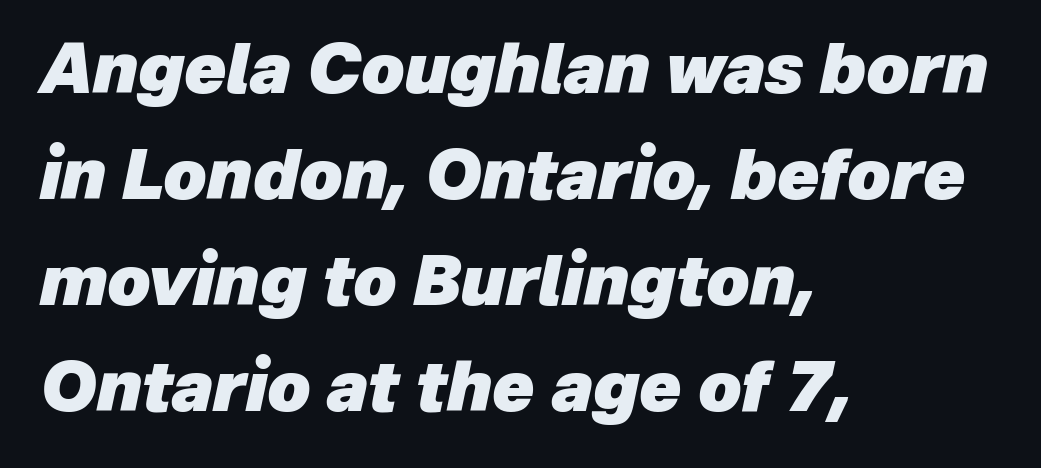
{"italic": "yes", "lean": "right", "slant_degrees": 12, "bold": "yes", "weight": "heavy", "width": "normal", "stroke_contrast": "low", "x_height": "medium", "monospaced": "no", "underline": "no", "align": "left", "line_spacing": "normal", "line_spacing_ratio": 1.56, "letter_spacing": "normal", "letter_spacing_em": 0.0, "glyph_px": 68}
